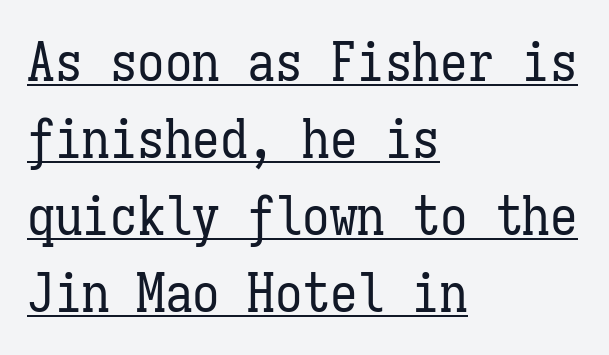
Tracking value appears to be zero — textbook default spacing. The face used here is monospaced, like something from a code editor. The letters stand straight up with perfectly vertical stems. The strokes carry an ordinary text weight at most. A continuous stroke trails under the words, as in a hyperlink. A normal amount of white space separates one row of letters from the next.
